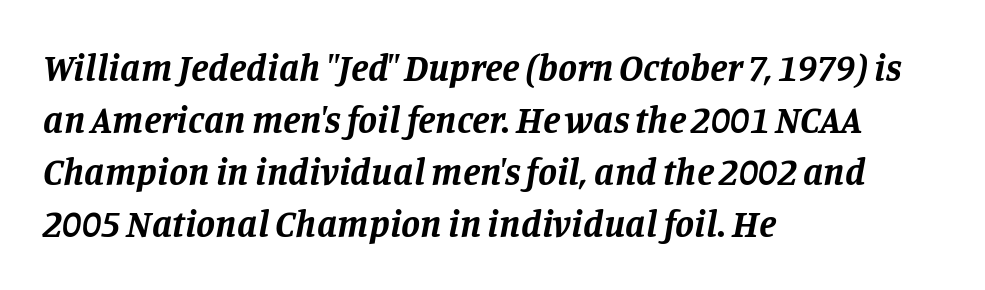
Stroke terminals: seriffed. Letters rest on an invisible, unmarked baseline. These lines sit exactly where default settings would place them. Is the type bold? Yes — the strokes are clearly thick and heavy.
